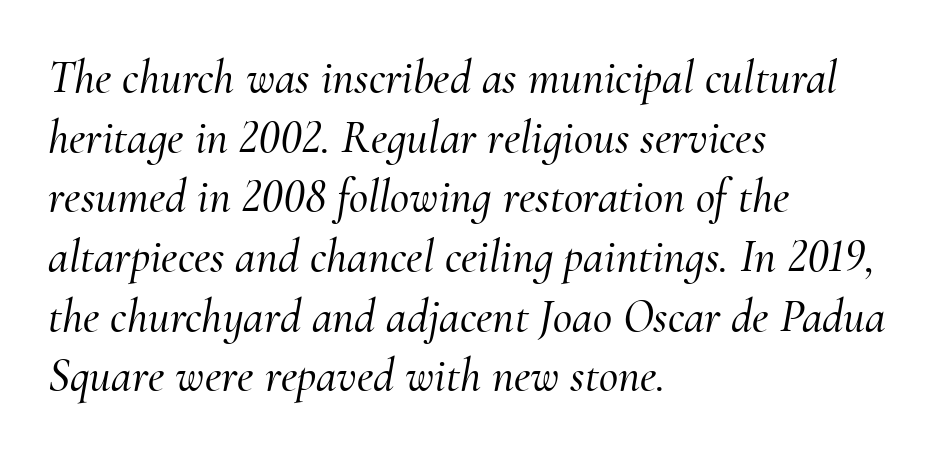
Glance below the letters and you will spot only blank space. The leading is moderate, giving the passage an even texture. A typesetter would label this face a serif. Observe the lean: these are italic letterforms. The passage shown has conventional tracking throughout. Here the designer chose a conventional face with non-uniform glyph widths.
